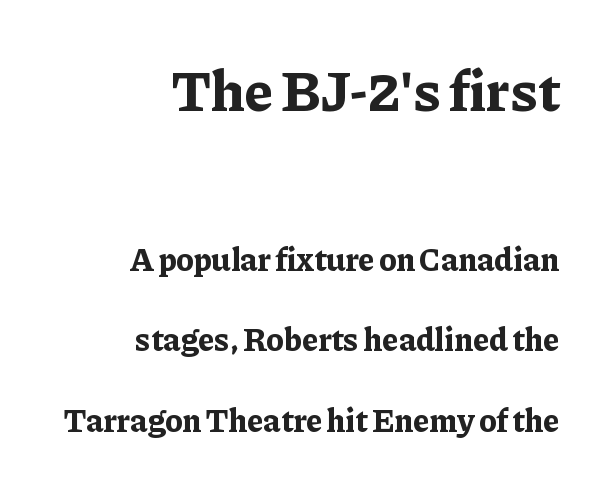
Q: Is the text bold? A: Yes.
Q: Is the text italic (slanted)? A: No, it is upright.
Q: Is the typeface a serif or a sans-serif typeface? A: Serif.
Q: Is the text underlined? A: No.
Q: How is the paragraph aligned? A: Right-aligned.
Q: Is the spacing between letters normal or unusually wide? A: Normal.
Q: Is the spacing between lines tight, normal or loose? A: Loose.
Q: Which block of text is set in a larger size, the first (top) or the second (bottom)? A: The first (top) one.
Q: Width (condensed, normal, or wide)? A: Normal.
Q: Stroke contrast? A: Low.
Q: x-height? A: Medium.
Q: Monospaced? A: No.
